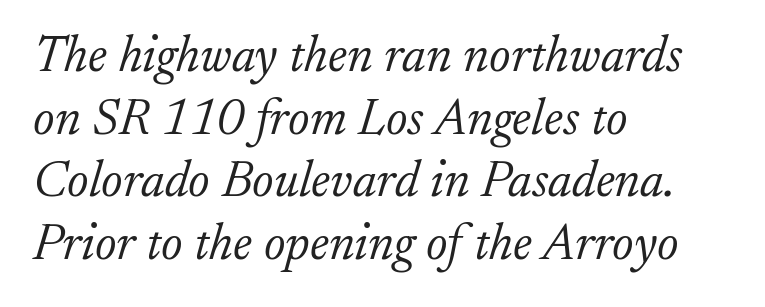
The image shows 51 px light serif type, italic (leaning right); set left-aligned, line spacing 1.23x, normal letter spacing, not underlined; low stroke contrast and a small x-height.
